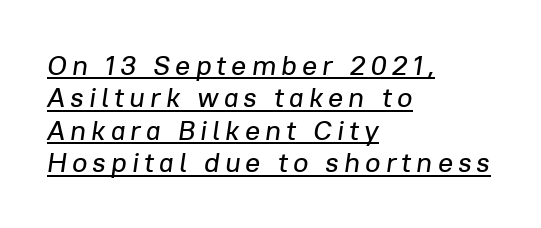
The image shows 28 px text type, italic (leaning right); set left-aligned, line spacing 1.16x, underlined; low stroke contrast and a medium x-height.
